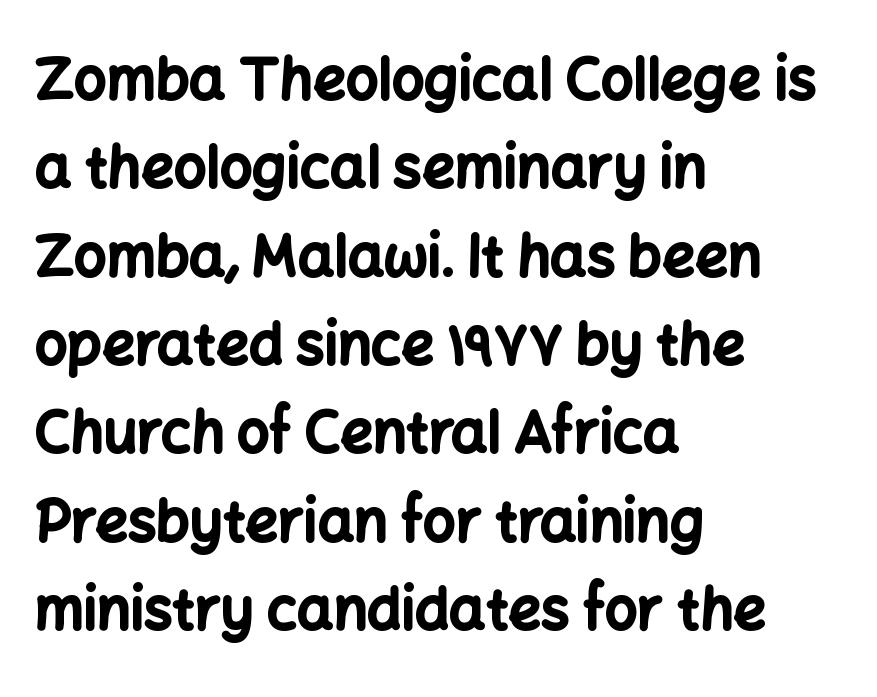
Type without underlining. This is the regular roman posture of the typeface. The line texture is even and compact thanks to regular tracking. Spacing verdict: proportional, widths tailored to each character.
